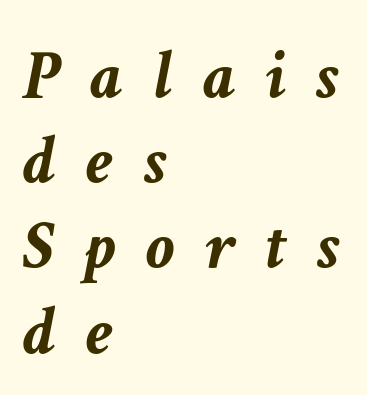
The image shows 71 px semibold type, italic (leaning right); set left-aligned, line spacing 1.2x, unusually wide letter spacing (+0.43 em), not underlined; low stroke contrast and a medium x-height.
